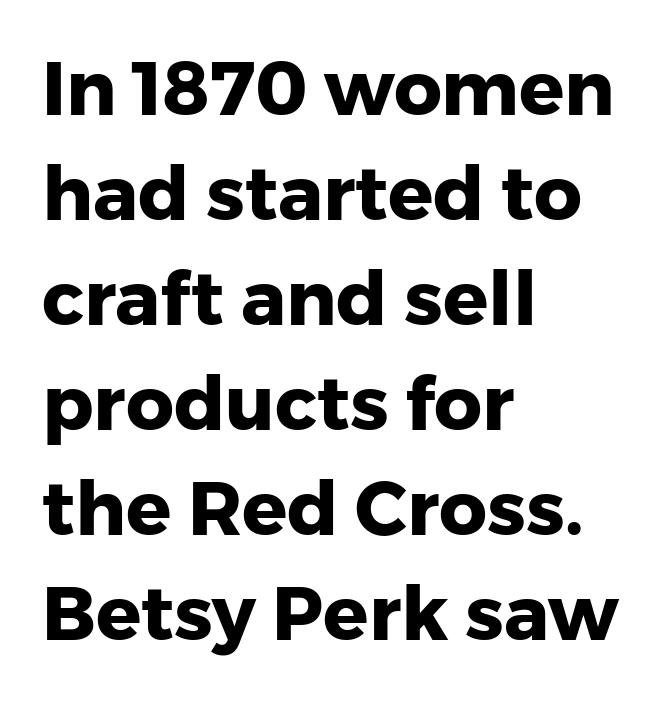
{"serif": "no", "italic": "no", "bold": "yes", "weight": "heavy", "width": "normal", "stroke_contrast": "low", "x_height": "medium", "monospaced": "no", "underline": "no", "align": "left", "line_spacing": "normal", "line_spacing_ratio": 1.4, "letter_spacing": "normal", "letter_spacing_em": 0.0, "glyph_px": 75}
